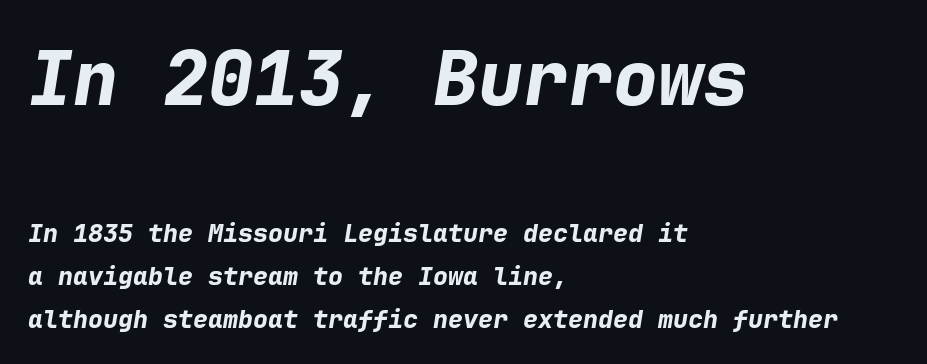
The image shows 75 px bold type, italic (leaning right), monospaced; set left-aligned, line spacing 1.71x, normal letter spacing, not underlined; the first (top) block is 3.0x larger; low stroke contrast and a medium x-height.
